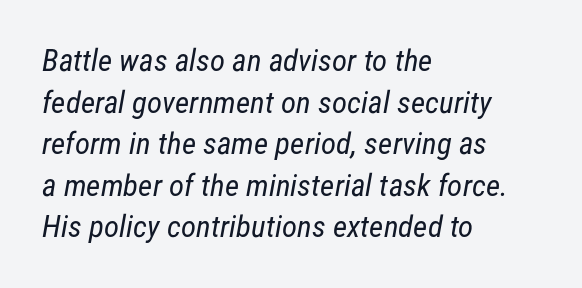
Q: Is the text bold? A: No.
Q: Is the typeface a serif or a sans-serif typeface? A: Sans-serif.
Q: Is the text underlined? A: No.
Q: How is the paragraph aligned? A: Left-aligned.
Q: Is the spacing between letters normal or unusually wide? A: Normal.
Q: Is the spacing between lines tight, normal or loose? A: Normal.
Q: Width (condensed, normal, or wide)? A: Condensed.
Q: Stroke contrast? A: Low.
Q: x-height? A: Medium.
Q: Monospaced? A: No.
